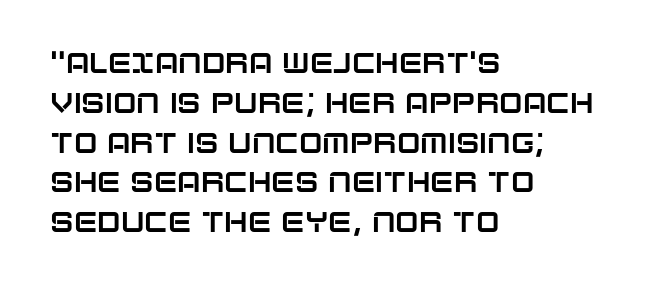
Q: Is the text italic (slanted)? A: No, it is upright.
Q: Is the typeface a serif or a sans-serif typeface? A: Sans-serif.
Q: Is the text underlined? A: No.
Q: How is the paragraph aligned? A: Left-aligned.
Q: Is the spacing between letters normal or unusually wide? A: Normal.
Q: Is the spacing between lines tight, normal or loose? A: Normal.
Q: Width (condensed, normal, or wide)? A: Normal.
Q: Stroke contrast? A: Low.
Q: x-height? A: Large.
Q: Monospaced? A: No.
